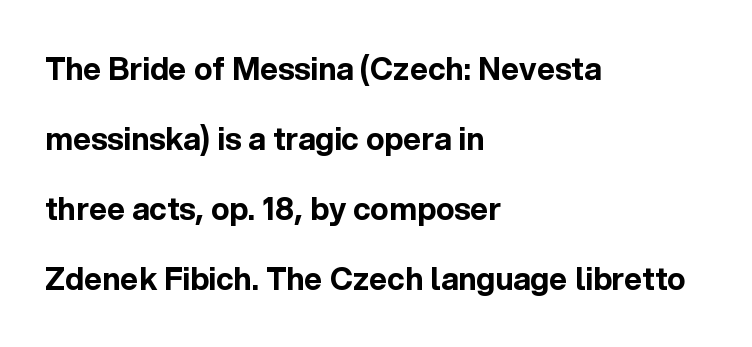
{"serif": "no", "italic": "no", "bold": "yes", "weight": "bold", "width": "normal", "x_height": "medium", "monospaced": "no", "underline": "no", "align": "left", "line_spacing": "loose", "line_spacing_ratio": 2.26, "letter_spacing": "normal", "letter_spacing_em": 0.0, "glyph_px": 31}
